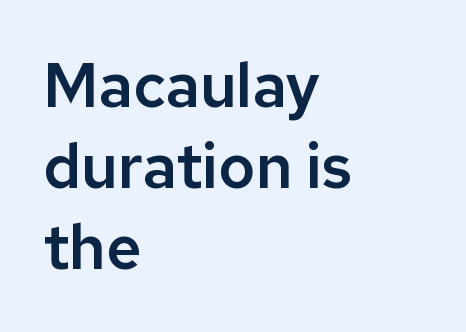
The lines sit at an ordinary, default distance from one another. The text block is weighted toward the left margin, trailing off unevenly rightward. A roman cut, with each character standing at attention. The rendering keeps characters at their native spacing. Nothing sits at the stroke ends, so this counts as sans-serif. A typesetter would call this proportional, since set widths differ per character.
